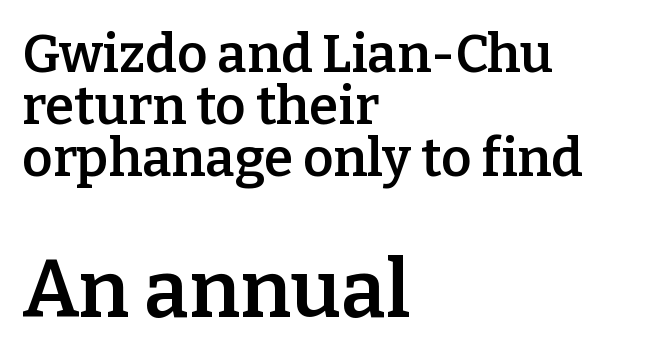
Q: Is the text bold? A: Semi-bold.
Q: Is the text italic (slanted)? A: No, it is upright.
Q: Is the typeface a serif or a sans-serif typeface? A: Serif.
Q: Is the text underlined? A: No.
Q: How is the paragraph aligned? A: Left-aligned.
Q: Is the spacing between letters normal or unusually wide? A: Normal.
Q: Is the spacing between lines tight, normal or loose? A: Tight.
Q: Which block of text is set in a larger size, the first (top) or the second (bottom)? A: The second (bottom) one.
Q: Width (condensed, normal, or wide)? A: Normal.
Q: Stroke contrast? A: Low.
Q: x-height? A: Medium.
Q: Monospaced? A: No.
